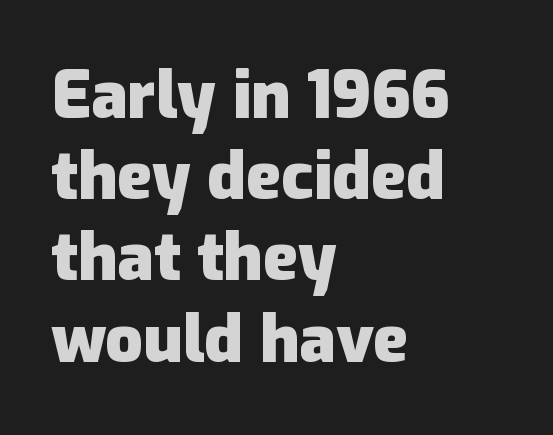
Q: Is the text bold? A: Yes.
Q: Is the text italic (slanted)? A: No, it is upright.
Q: Is the typeface a serif or a sans-serif typeface? A: Sans-serif.
Q: Is the text underlined? A: No.
Q: How is the paragraph aligned? A: Left-aligned.
Q: Is the spacing between letters normal or unusually wide? A: Normal.
Q: Width (condensed, normal, or wide)? A: Normal.
Q: Stroke contrast? A: Low.
Q: x-height? A: Medium.
Q: Monospaced? A: No.
